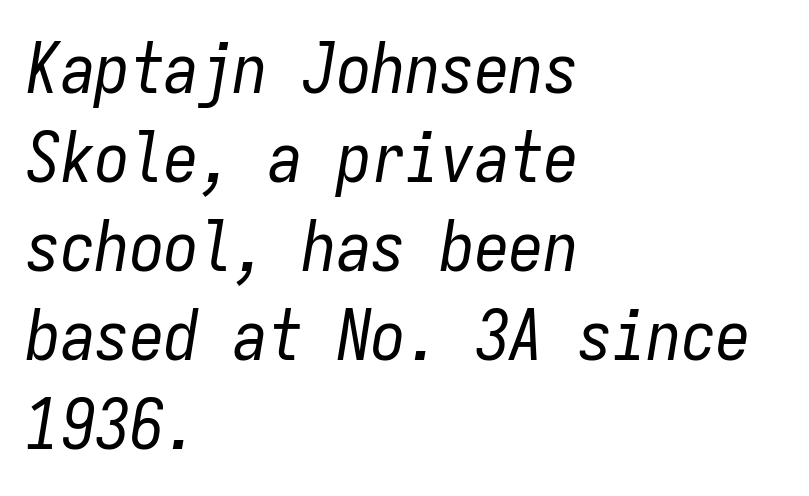
{"italic": "yes", "lean": "right", "slant_degrees": 9, "bold": "no", "weight": "regular", "width": "condensed", "stroke_contrast": "low", "x_height": "medium", "monospaced": "yes", "underline": "no", "align": "left", "line_spacing": "normal", "line_spacing_ratio": 1.29, "letter_spacing": "normal", "letter_spacing_em": 0.0, "glyph_px": 69}
